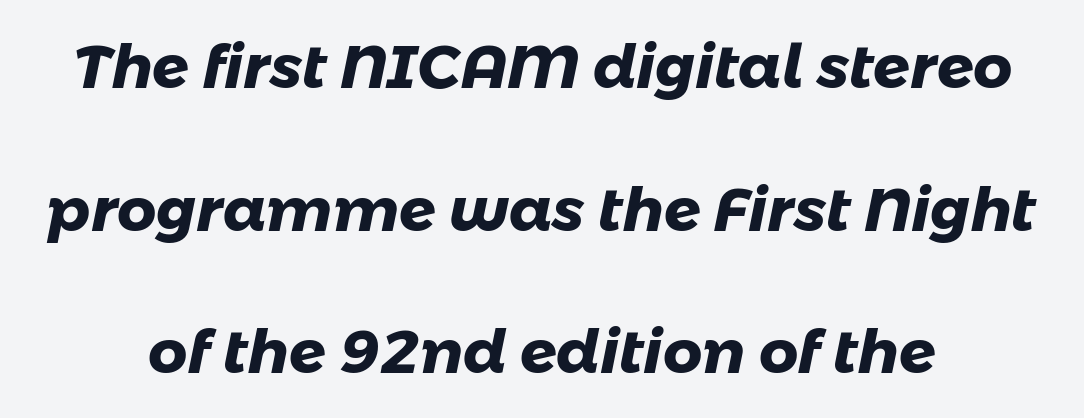
The image shows 61 px heavy sans-serif type; set centered, loose line spacing (2.34x), normal letter spacing, not underlined; low stroke contrast and a medium x-height.
